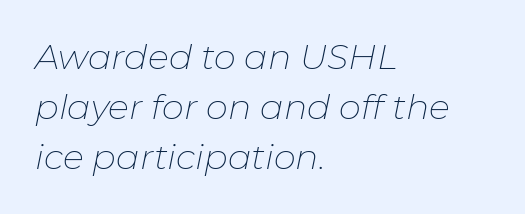
The image shows 35 px thin type, italic (leaning right); set left-aligned, normal line spacing (1.43x), normal letter spacing, not underlined; low stroke contrast and a medium x-height.
